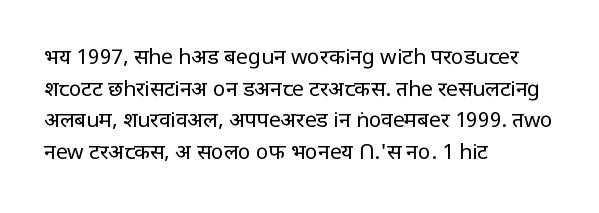
{"italic": "no", "bold": "no", "underline": "no", "align": "left", "line_spacing": "normal", "line_spacing_ratio": 1.51, "letter_spacing": "normal", "letter_spacing_em": 0.0, "glyph_px": 21}
